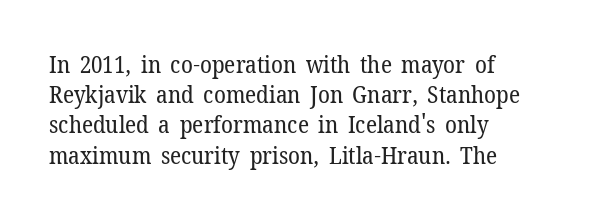
{"italic": "no", "bold": "no", "underline": "no", "align": "left", "line_spacing": "normal", "line_spacing_ratio": 1.26, "letter_spacing": "normal", "letter_spacing_em": 0.0, "glyph_px": 24}
